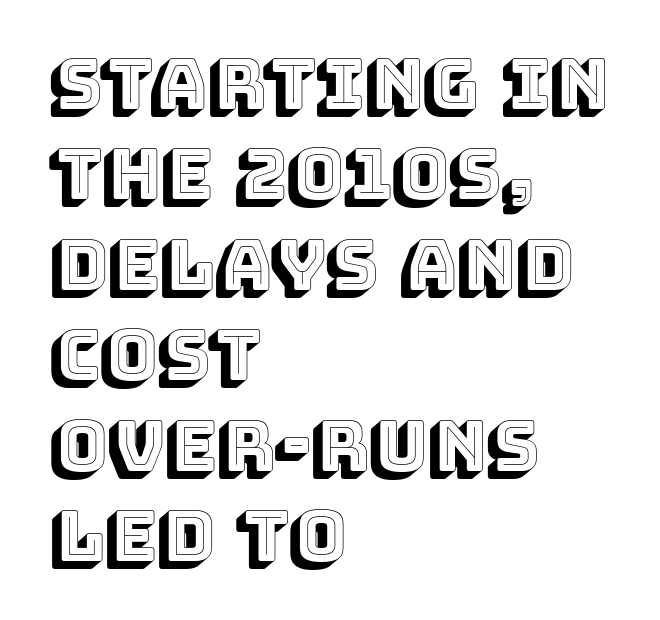
Q: Is the text italic (slanted)? A: No, it is upright.
Q: Is the text underlined? A: No.
Q: How is the paragraph aligned? A: Left-aligned.
Q: Is the spacing between letters normal or unusually wide? A: Normal.
Q: Is the spacing between lines tight, normal or loose? A: Normal.
Q: Width (condensed, normal, or wide)? A: Normal.
Q: x-height? A: Large.
Q: Monospaced? A: No.
